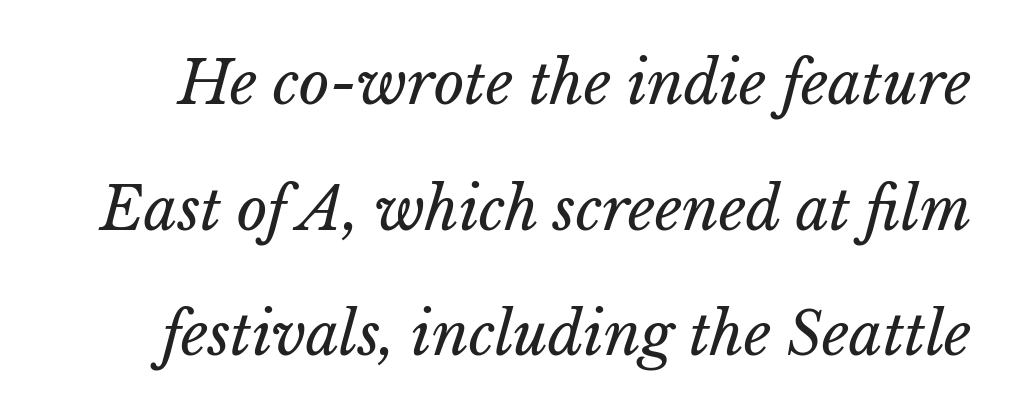
One glance says open: line gaps are wider than usual. Each word holds together tightly as a unit, with standard inter-letter gaps. The rendering uses natural spacing where letterforms have individual widths. Think standard paragraph weight, or any step lighter than that. Beneath every word, the page is bare.
